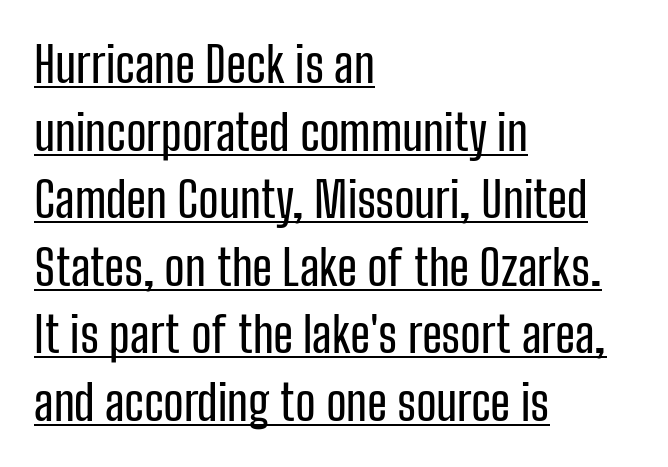
Line starts are locked; line ends wander. Do the characters align in a grid? No, the font is proportional. This is sans-serif lettering, the kind often seen on screens and signage. The font's upright variant was chosen for this text. Each word holds together tightly as a unit, with standard inter-letter gaps. Each new line begins a customary step beneath the previous one.
